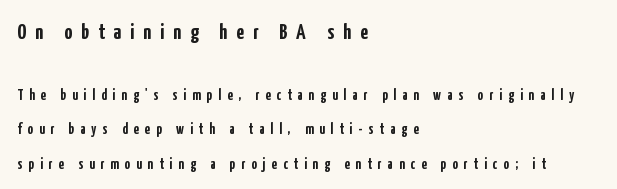
As a designer I'd log this as weight 700, bold. Type size steps down from the first block to the second. Tall strokes in this sample are plumb rather than angled. One-word summary of the alignment: left.
